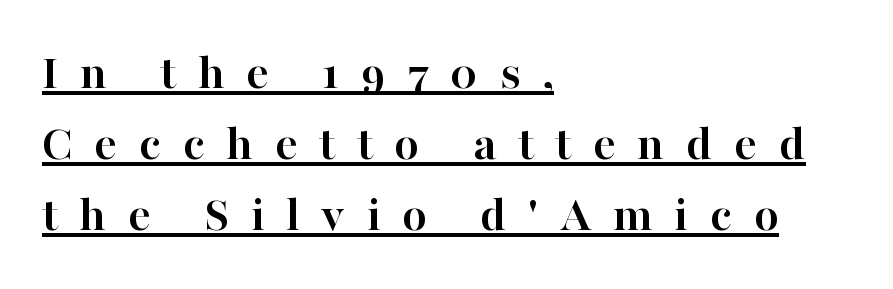
The image shows 51 px semibold serif type, upright; set left-aligned, normal line spacing (1.39x), unusually wide letter spacing (+0.42 em), underlined; high stroke contrast and a medium x-height.
